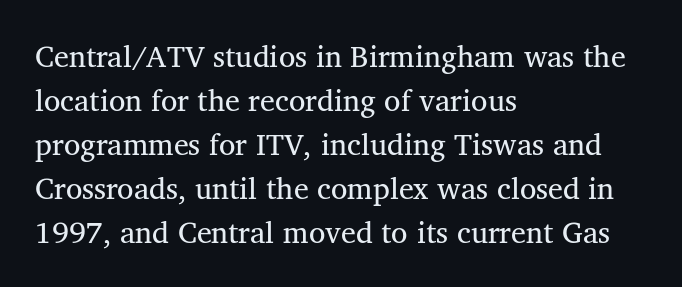
The image shows 30 px regular-weight serif type, upright; set left-aligned, normal line spacing (1.47x), normal letter spacing, not underlined; medium stroke contrast and a medium x-height.
